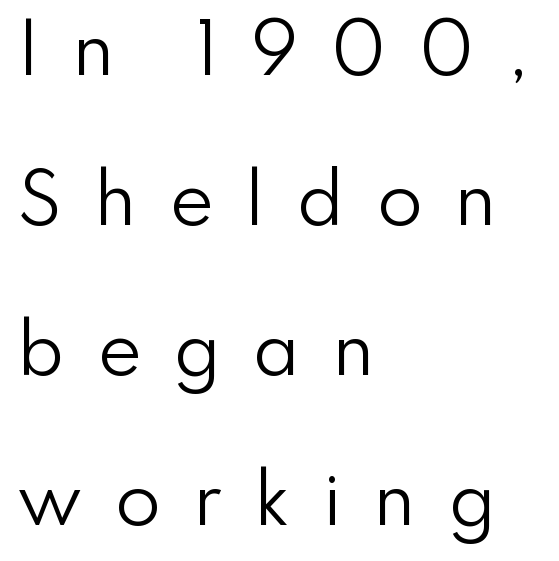
The image shows 67 px regular-weight sans-serif type, upright; set left-aligned, loose line spacing (2.24x), unusually wide letter spacing (+0.47 em), not underlined; low stroke contrast and a small x-height.
